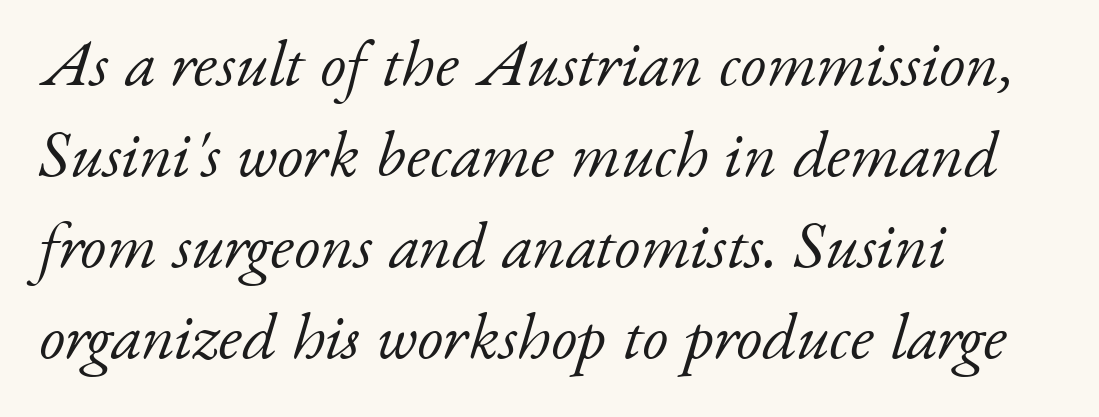
Q: Is the text bold? A: No.
Q: Is the text italic (slanted)? A: Yes, it leans right by about 17 degrees.
Q: Is the typeface a serif or a sans-serif typeface? A: Serif.
Q: Is the text underlined? A: No.
Q: How is the paragraph aligned? A: Left-aligned.
Q: Is the spacing between letters normal or unusually wide? A: Normal.
Q: Is the spacing between lines tight, normal or loose? A: Normal.
Q: Width (condensed, normal, or wide)? A: Normal.
Q: Stroke contrast? A: Low.
Q: x-height? A: Small.
Q: Monospaced? A: No.
